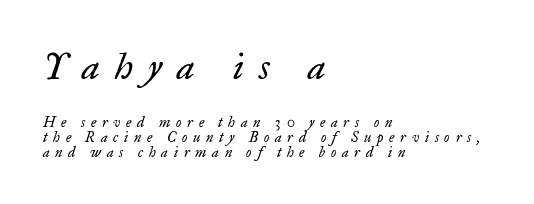
{"serif": "yes", "italic": "yes", "lean": "right", "slant_degrees": 17, "bold": "no", "weight": "regular", "width": "normal", "stroke_contrast": "low", "x_height": "small", "monospaced": "no", "underline": "no", "align": "left", "line_spacing": "tight", "line_spacing_ratio": 1.08, "letter_spacing": "wide", "letter_spacing_em": 0.41, "larger_block": "first", "size_ratio": 2.64, "glyph_px": 37}
